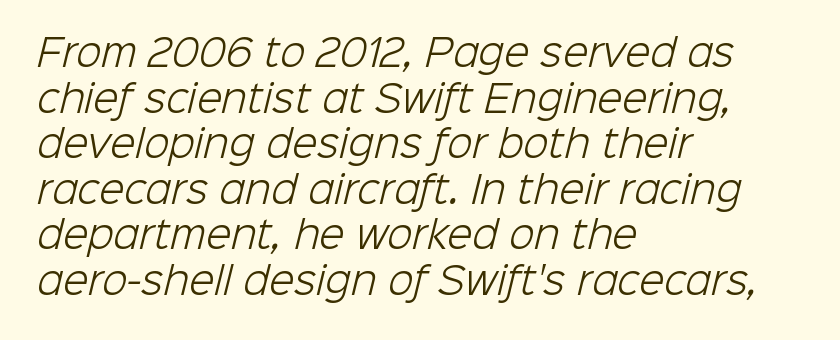
{"serif": "no", "bold": "no", "weight": "light", "width": "normal", "stroke_contrast": "low", "x_height": "medium", "monospaced": "no", "underline": "no", "align": "left", "line_spacing_ratio": 1.23, "letter_spacing": "normal", "letter_spacing_em": 0.0, "glyph_px": 37}
